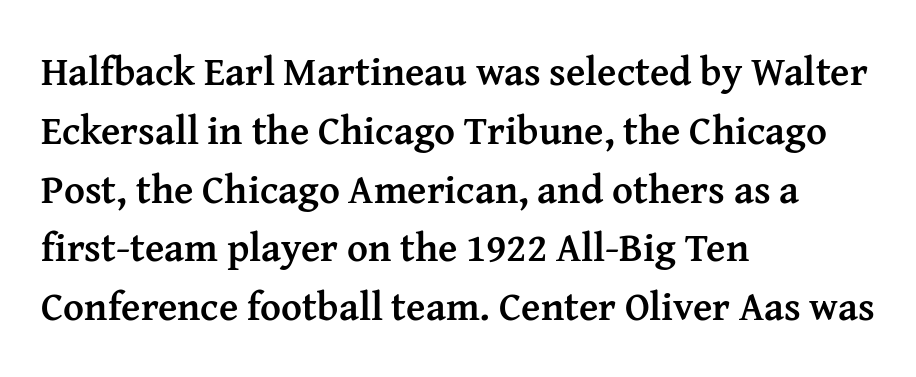
The image shows 40 px semibold serif type, upright; set left-aligned, normal line spacing (1.47x), normal letter spacing, not underlined; medium stroke contrast and a medium x-height.
